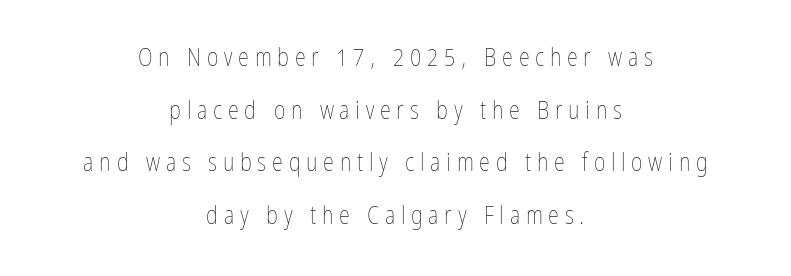
{"italic": "no", "bold": "no", "underline": "no", "align": "center", "line_spacing": "loose", "line_spacing_ratio": 2.11, "letter_spacing": "wide", "letter_spacing_em": 0.23, "glyph_px": 25}
